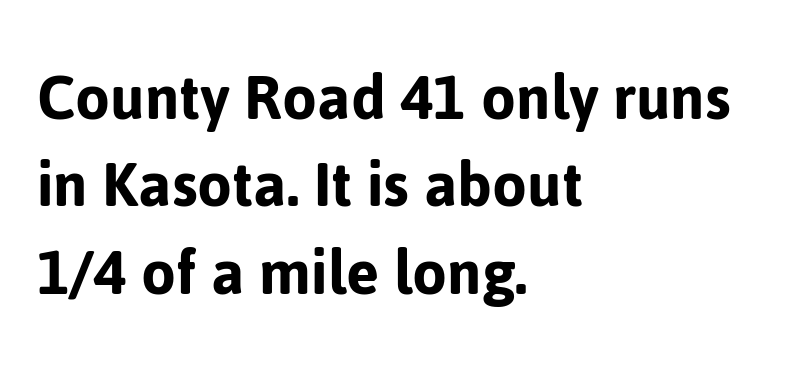
Q: Is the text italic (slanted)? A: No, it is upright.
Q: Is the typeface a serif or a sans-serif typeface? A: Sans-serif.
Q: Is the text underlined? A: No.
Q: How is the paragraph aligned? A: Left-aligned.
Q: Is the spacing between letters normal or unusually wide? A: Normal.
Q: Width (condensed, normal, or wide)? A: Normal.
Q: Stroke contrast? A: Low.
Q: x-height? A: Medium.
Q: Monospaced? A: No.
